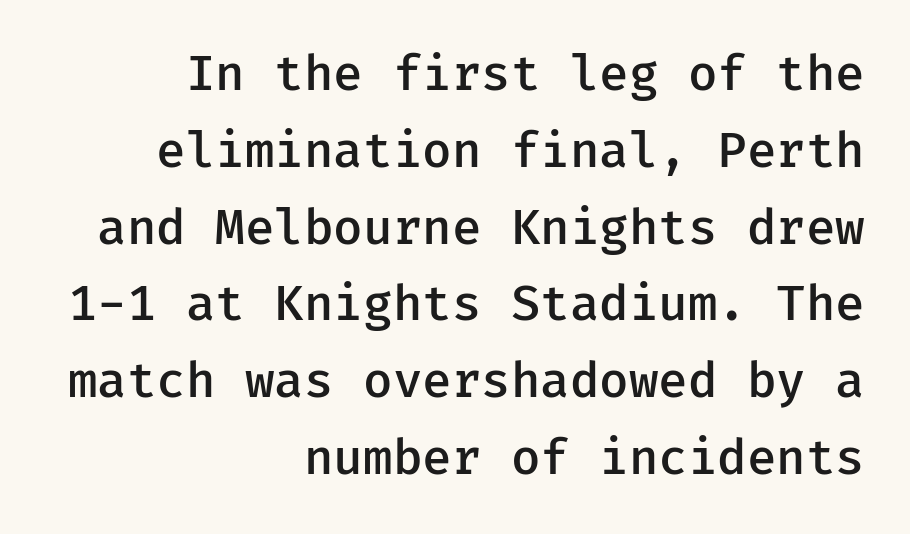
Q: Is the text bold? A: Semi-bold.
Q: Is the text italic (slanted)? A: No, it is upright.
Q: Is the typeface a serif or a sans-serif typeface? A: Sans-serif.
Q: Is the text underlined? A: No.
Q: How is the paragraph aligned? A: Right-aligned.
Q: Is the spacing between letters normal or unusually wide? A: Normal.
Q: Is the spacing between lines tight, normal or loose? A: Normal.
Q: Width (condensed, normal, or wide)? A: Normal.
Q: Stroke contrast? A: Low.
Q: x-height? A: Medium.
